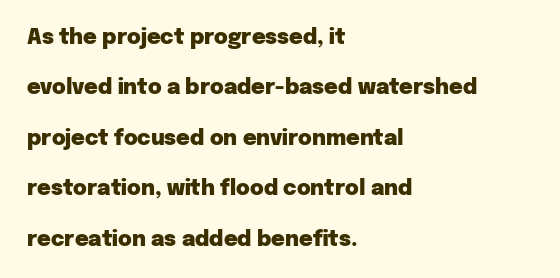
Q: Is the text bold? A: Yes.
Q: Is the text italic (slanted)? A: No, it is upright.
Q: Is the text underlined? A: No.
Q: How is the paragraph aligned? A: Left-aligned.
Q: Is the spacing between letters normal or unusually wide? A: Normal.
Q: Is the spacing between lines tight, normal or loose? A: Loose.
